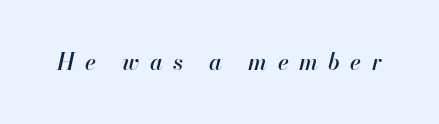
Q: Is the text italic (slanted)? A: Yes, it leans right by about 13 degrees.
Q: Is the text underlined? A: No.
Q: Is the spacing between letters normal or unusually wide? A: Unusually wide.
